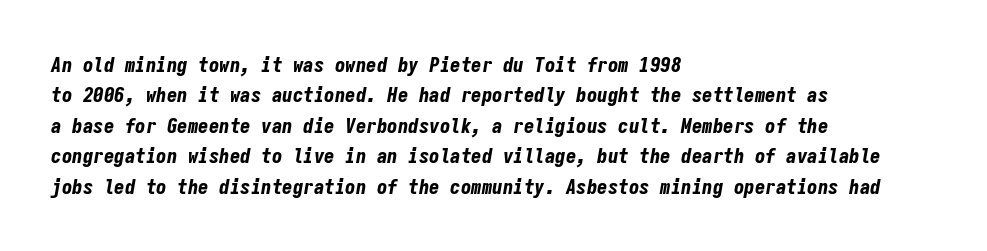
Q: Is the text bold? A: Yes.
Q: Is the text italic (slanted)? A: Yes, it leans right by about 9 degrees.
Q: Is the text underlined? A: No.
Q: How is the paragraph aligned? A: Left-aligned.
Q: Is the spacing between letters normal or unusually wide? A: Normal.
Q: Is the spacing between lines tight, normal or loose? A: Normal.
